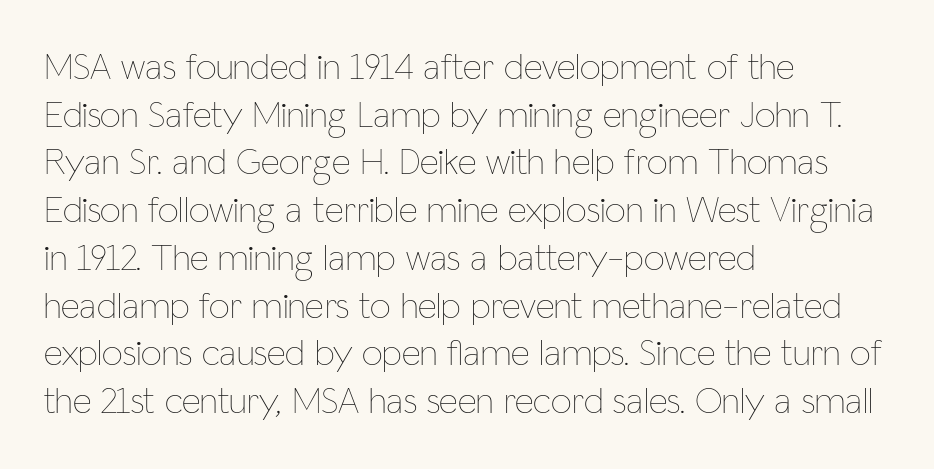
{"italic": "no", "bold": "no", "weight": "thin", "width": "condensed", "stroke_contrast": "low", "x_height": "medium", "monospaced": "no", "underline": "no", "align": "left", "line_spacing": "normal", "line_spacing_ratio": 1.29, "letter_spacing": "normal", "letter_spacing_em": 0.0, "glyph_px": 37}
